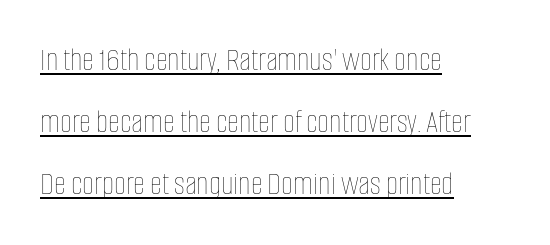
The image shows 33 px thin, condensed type, upright; set left-aligned, line spacing 1.88x, normal letter spacing, underlined; low stroke contrast and a large x-height.
